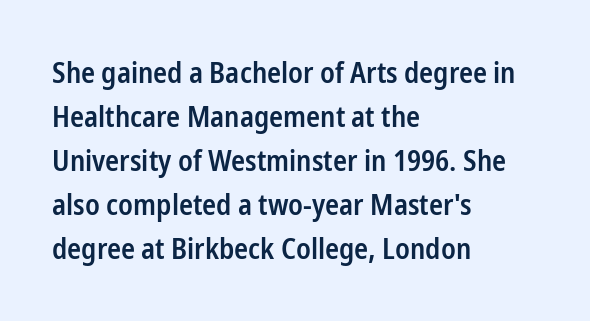
{"serif": "no", "italic": "no", "bold": "semi", "weight": "semibold", "width": "condensed", "stroke_contrast": "low", "x_height": "medium", "monospaced": "no", "underline": "no", "align": "left", "line_spacing": "normal", "line_spacing_ratio": 1.52, "letter_spacing": "normal", "letter_spacing_em": 0.0, "glyph_px": 29}
